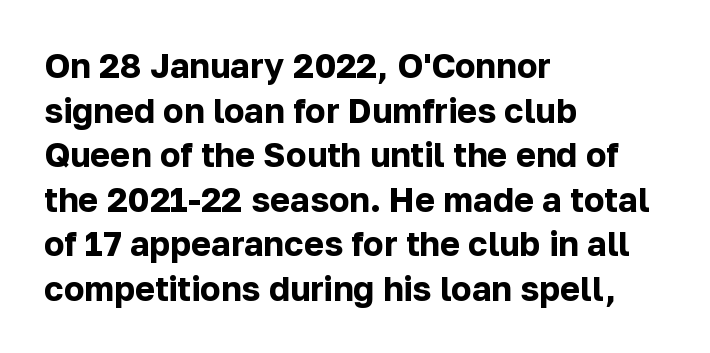
This rendering uses left alignment, leaving the right contour irregular. The line texture is even and compact thanks to regular tracking. You could not count columns in this text — the font is proportionally spaced. Caption: bold face, heavy strokes.
